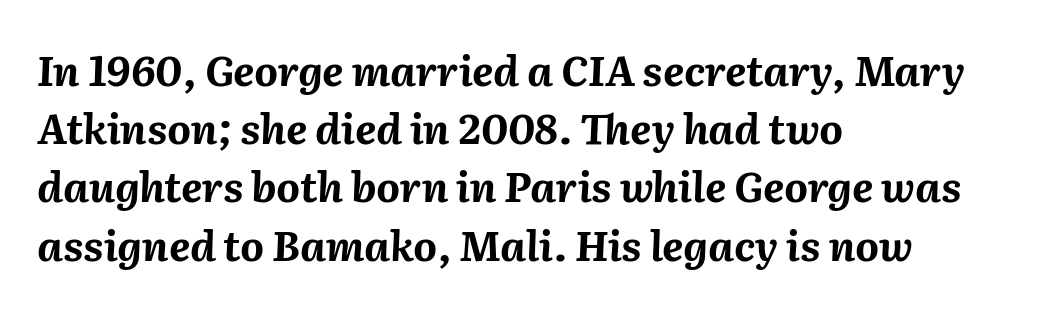
The space beneath each line is pristine and unruled. Teacher's note: observe the even left margin — that is flush-left alignment. Compared with typical paragraphs, the rows here are spaced about the same. You could not count columns in this text — the font is proportionally spaced. The rendering uses a bold face; every stroke is thick and dark.
